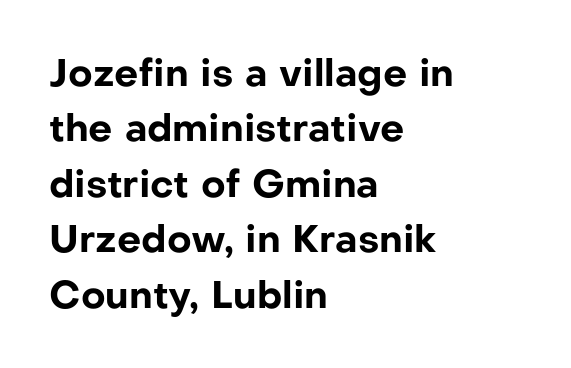
Standard letterfit; no display-style spreading of the glyphs. I'd call this a sans setting — the letters go barefoot. The lettering holds an erect, upright posture throughout. Students, observe: this is what conventionally led text looks like. These lines carry a lot of weight — the face is fully bold. Think of a printed novel: that variable character pitch is what you see here.
